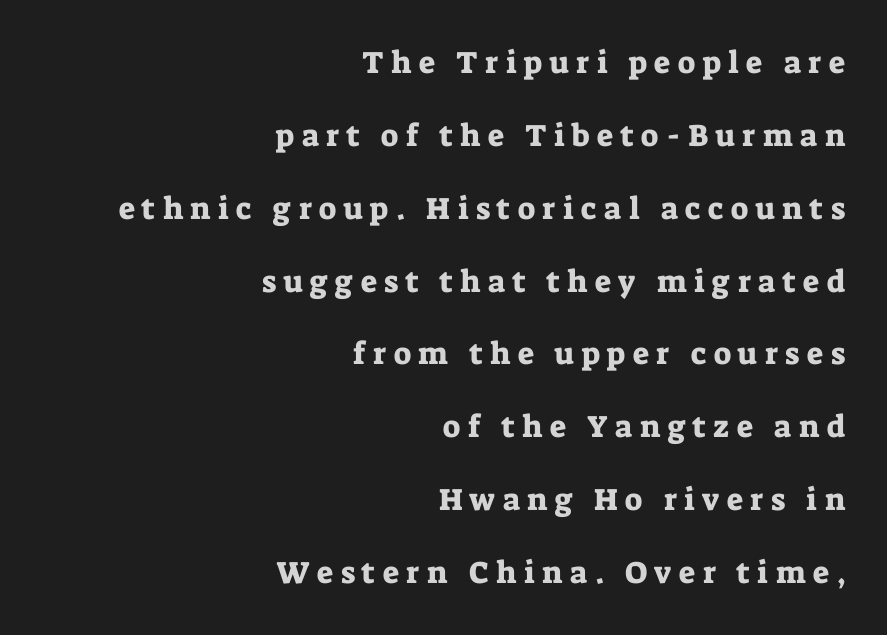
{"serif": "yes", "italic": "no", "width": "normal", "stroke_contrast": "low", "x_height": "medium", "monospaced": "no", "underline": "no", "align": "right", "line_spacing": "loose", "line_spacing_ratio": 2.35, "letter_spacing": "wide", "letter_spacing_em": 0.24, "glyph_px": 31}
